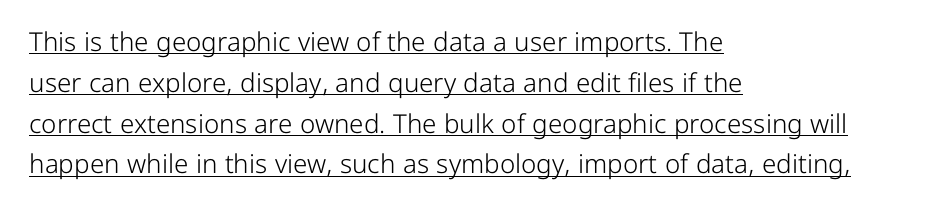
Q: Is the text bold? A: No.
Q: Is the text italic (slanted)? A: No, it is upright.
Q: Is the text underlined? A: Yes.
Q: How is the paragraph aligned? A: Left-aligned.
Q: Is the spacing between letters normal or unusually wide? A: Normal.
Q: Is the spacing between lines tight, normal or loose? A: Normal.
